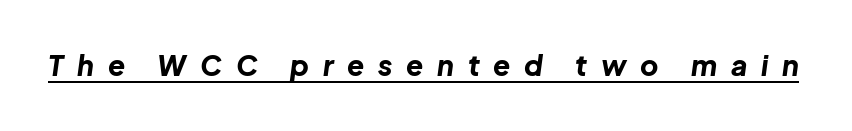
{"italic": "yes", "lean": "right", "slant_degrees": 8, "bold": "yes", "weight": "bold", "width": "normal", "stroke_contrast": "low", "x_height": "medium", "monospaced": "no", "underline": "yes", "letter_spacing": "wide", "letter_spacing_em": 0.49, "glyph_px": 28}
